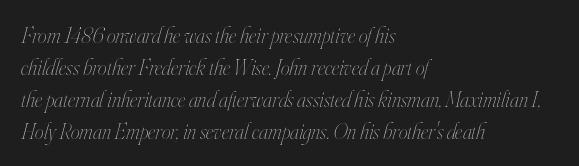
{"italic": "yes", "lean": "right", "slant_degrees": 16, "bold": "no", "underline": "no", "align": "left", "line_spacing": "normal", "line_spacing_ratio": 1.45, "letter_spacing": "normal", "letter_spacing_em": 0.0, "glyph_px": 22}
